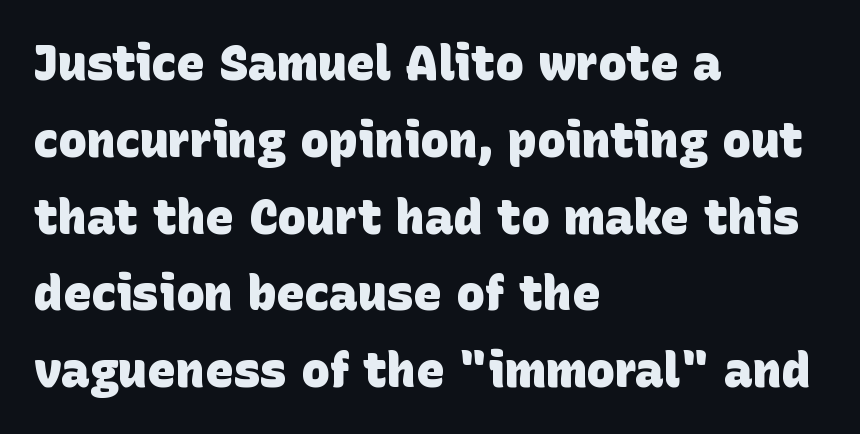
{"serif": "no", "bold": "yes", "weight": "heavy", "width": "normal", "stroke_contrast": "low", "x_height": "large", "monospaced": "no", "underline": "no", "align": "left", "line_spacing": "normal", "line_spacing_ratio": 1.6, "letter_spacing": "normal", "letter_spacing_em": 0.0, "glyph_px": 48}
